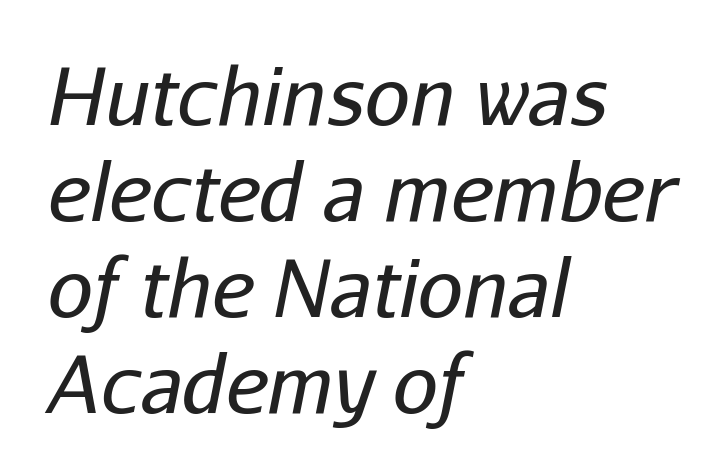
The image shows 80 px regular-weight type, italic (leaning right); set left-aligned, line spacing 1.2x, normal letter spacing, not underlined; low stroke contrast and a medium x-height.
